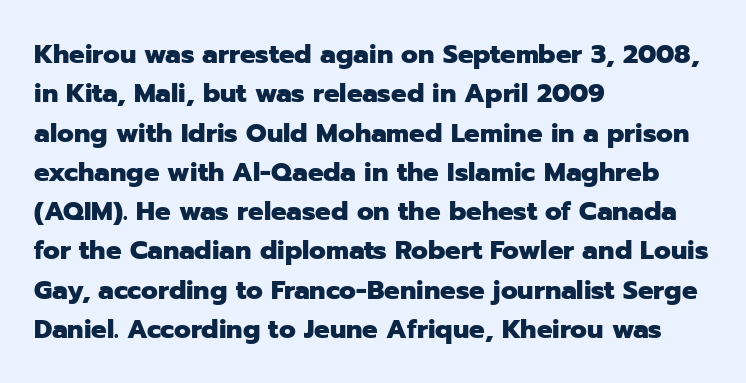
Typeset ragged right — the left edge is the straight one. The passage shown is not underscored anywhere. The lettering stays uniformly vertical, giving the passage a roman look. Short note: letters normally spaced.
